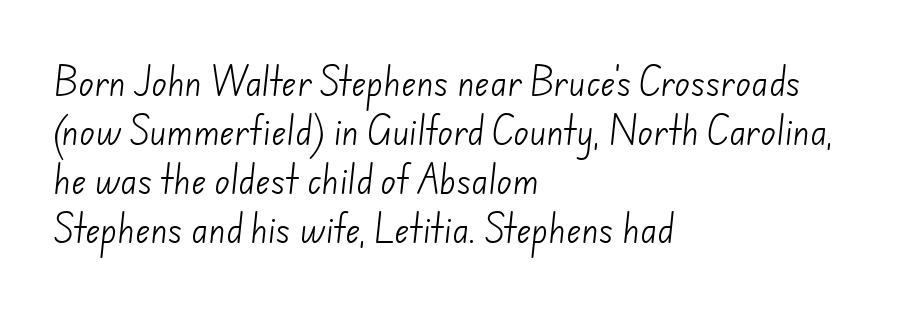
The image shows 32 px light sans-serif type; set left-aligned, normal line spacing (1.53x), normal letter spacing, not underlined; low stroke contrast and a small x-height.
